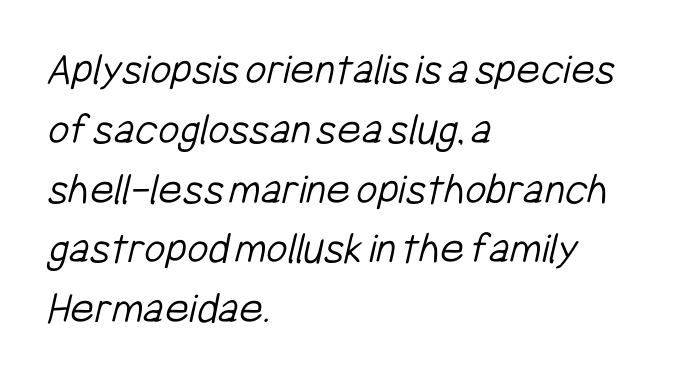
{"serif": "no", "bold": "no", "weight": "light", "width": "condensed", "stroke_contrast": "low", "x_height": "medium", "monospaced": "no", "underline": "no", "align": "left", "line_spacing": "normal", "line_spacing_ratio": 1.3, "letter_spacing": "normal", "letter_spacing_em": 0.0, "glyph_px": 46}
